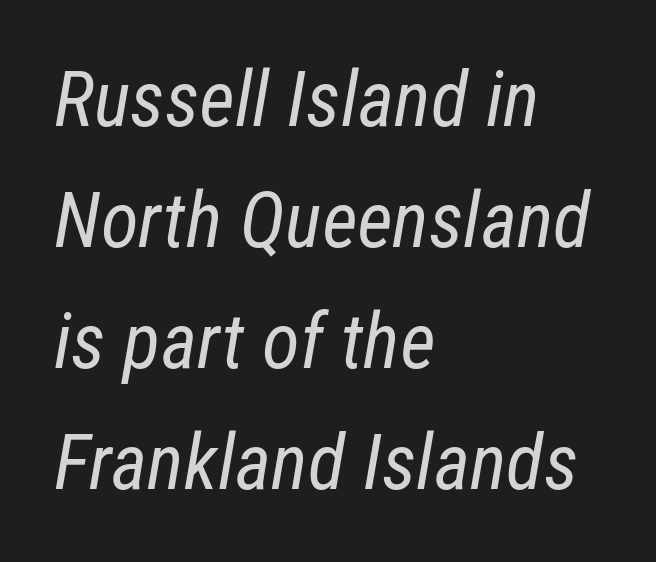
{"italic": "yes", "lean": "right", "slant_degrees": 12, "bold": "no", "weight": "regular", "width": "condensed", "stroke_contrast": "low", "x_height": "medium", "monospaced": "no", "underline": "no", "align": "left", "line_spacing": "normal", "line_spacing_ratio": 1.57, "letter_spacing": "normal", "letter_spacing_em": 0.0, "glyph_px": 77}
